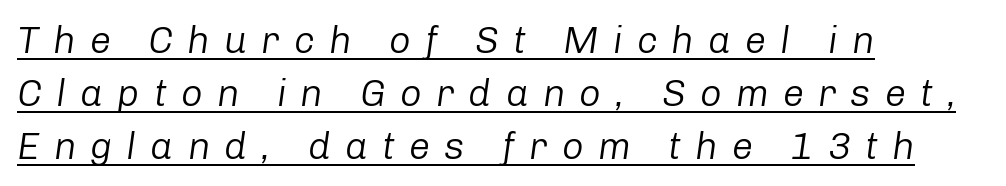
The image shows 38 px regular-weight type, italic (leaning right); set left-aligned, normal line spacing (1.39x), unusually wide letter spacing (+0.37 em), underlined; low stroke contrast and a medium x-height.
